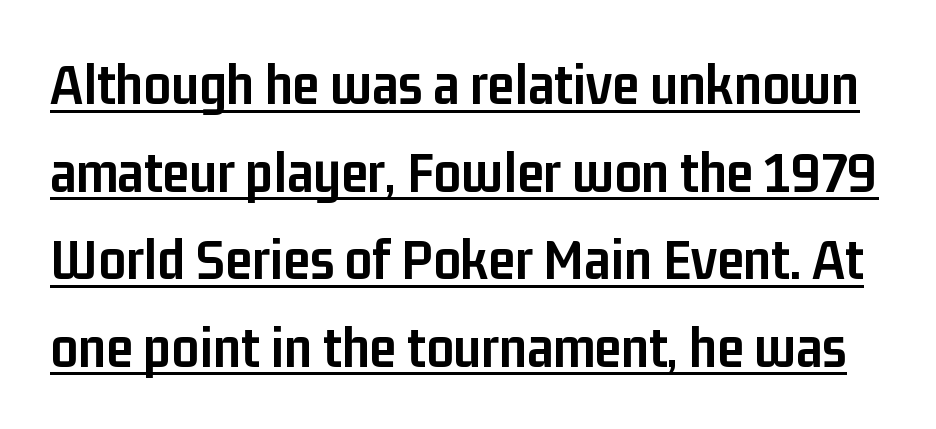
{"serif": "no", "italic": "no", "bold": "yes", "weight": "semibold", "width": "condensed", "stroke_contrast": "low", "x_height": "medium", "monospaced": "no", "underline": "yes", "line_spacing": "normal", "line_spacing_ratio": 1.46, "letter_spacing": "normal", "letter_spacing_em": 0.0, "glyph_px": 60}
